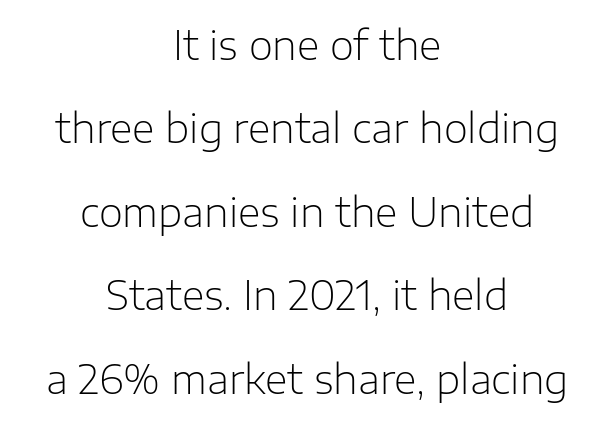
{"serif": "no", "italic": "no", "bold": "no", "weight": "light", "width": "normal", "stroke_contrast": "low", "x_height": "medium", "monospaced": "no", "underline": "no", "align": "center", "line_spacing": "loose", "line_spacing_ratio": 2.14, "letter_spacing": "normal", "letter_spacing_em": 0.0, "glyph_px": 39}
